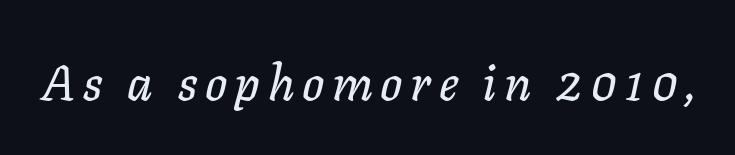
{"italic": "yes", "lean": "right", "slant_degrees": 11, "width": "normal", "stroke_contrast": "low", "x_height": "medium", "monospaced": "no", "underline": "no", "glyph_px": 49}
